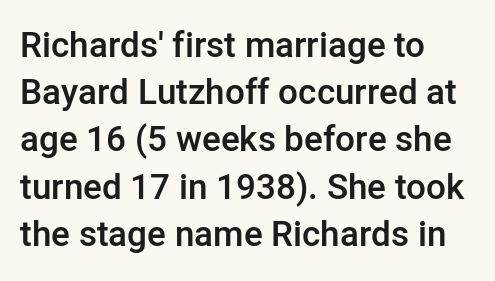
A typesetter would call this leading conventional body-copy spacing. Typeset ragged right — the left edge is the straight one. Examine the stroke ends and you'll find no serifs. The area under the type is left untouched. The letterforms sit shoulder to shoulder at normal distance.
